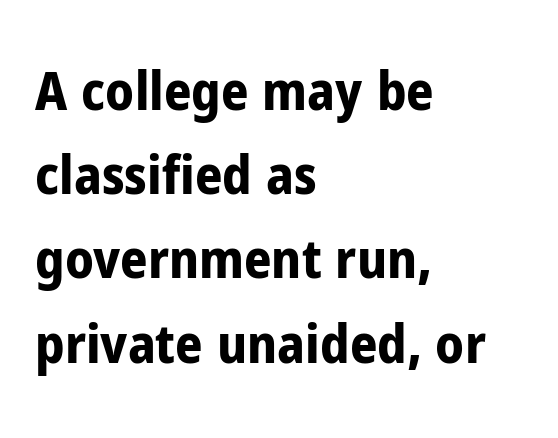
The setting favours the left margin, as ordinary paragraphs usually do. It's the straight-up-and-down kind of type. Is this a fixed-width face? No — the glyphs have proportional, varying widths. To sum up the face: it is a sans, with no serifs. Tracking here is standard; glyphs follow each other at the usual distance.
